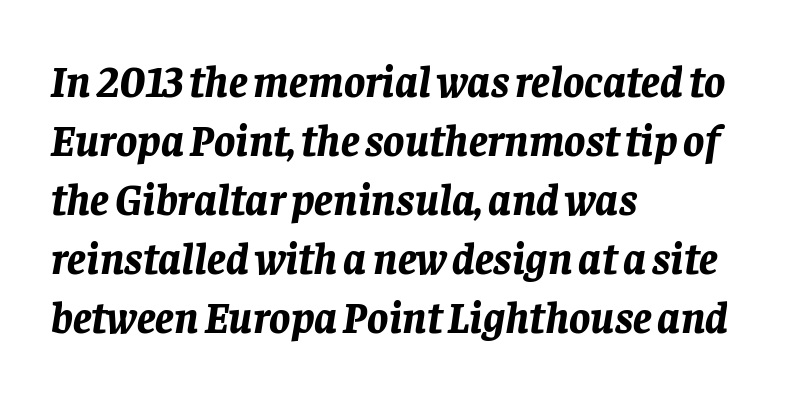
The glyphs look as if they've been sheared to an angle. This sample has the flowing, uneven cadence of proportional lettering. Has an underline been added? It has not. All the whitespace from short lines collects on the right.
